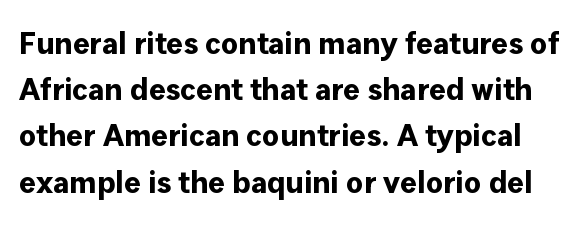
Q: Is the text bold? A: Yes.
Q: Is the text italic (slanted)? A: No, it is upright.
Q: Is the typeface a serif or a sans-serif typeface? A: Sans-serif.
Q: Is the text underlined? A: No.
Q: Is the spacing between letters normal or unusually wide? A: Normal.
Q: Is the spacing between lines tight, normal or loose? A: Normal.
Q: Width (condensed, normal, or wide)? A: Normal.
Q: Stroke contrast? A: Low.
Q: x-height? A: Medium.
Q: Monospaced? A: No.
